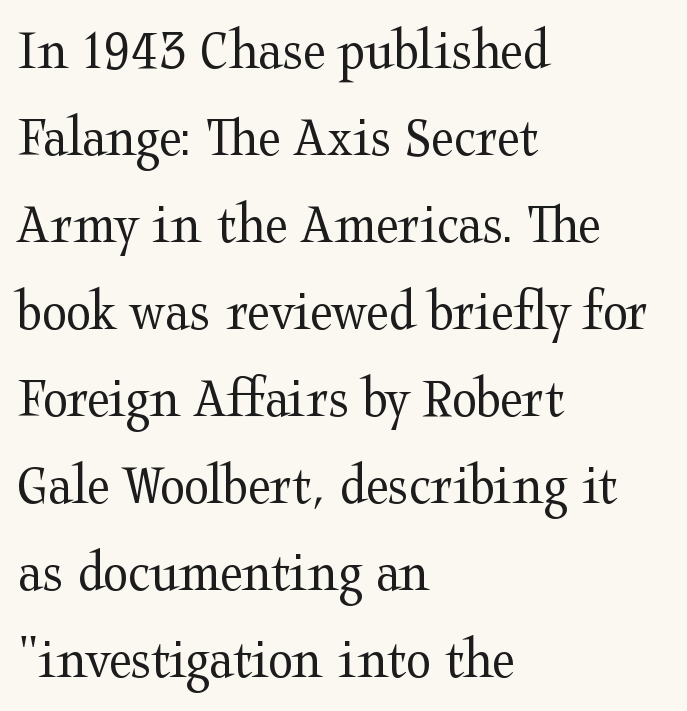
{"serif": "yes", "italic": "no", "bold": "no", "weight": "regular", "width": "wide", "stroke_contrast": "medium", "x_height": "medium", "monospaced": "no", "underline": "no", "align": "left", "line_spacing": "normal", "line_spacing_ratio": 1.5, "letter_spacing": "normal", "letter_spacing_em": 0.0, "glyph_px": 58}
